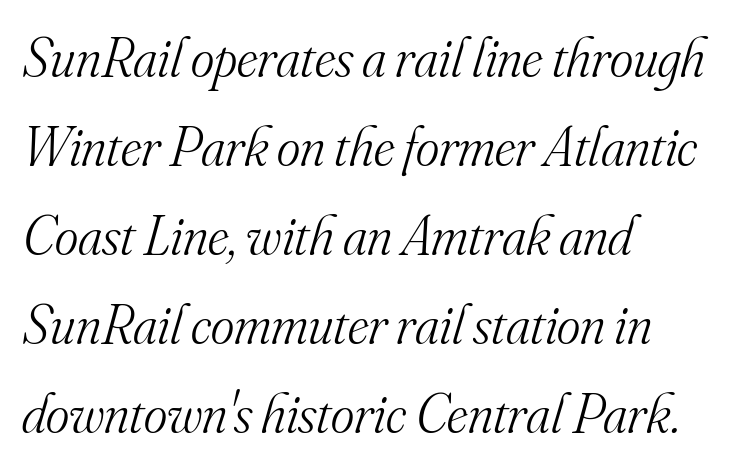
{"serif": "yes", "italic": "yes", "lean": "right", "slant_degrees": 16, "bold": "no", "weight": "light", "width": "normal", "stroke_contrast": "medium", "x_height": "small", "monospaced": "no", "underline": "no", "align": "left", "line_spacing": "normal", "line_spacing_ratio": 1.59, "letter_spacing": "normal", "letter_spacing_em": 0.0, "glyph_px": 56}
